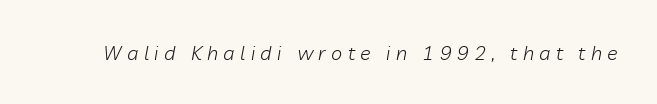
Q: Is the text bold? A: No.
Q: Is the text italic (slanted)? A: Yes, it leans right by about 10 degrees.
Q: Is the text underlined? A: No.
Q: Is the spacing between letters normal or unusually wide? A: Unusually wide.
